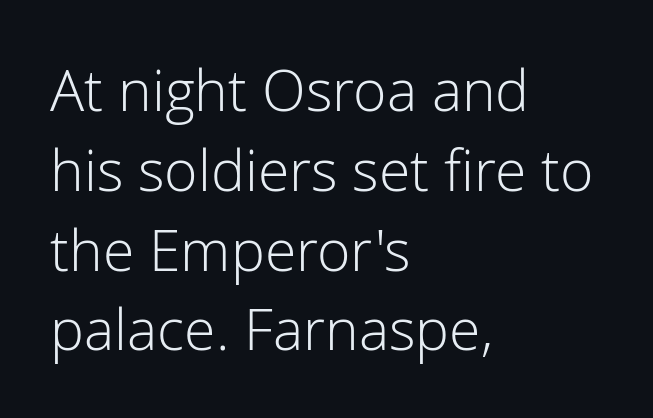
A quiet, ordinary-to-light weight characterises the typeface. The vertical gap from one line to the next is medium. The ragged edge is on the right, which tells us the setting is flush left. Here the glyphs are tracked normally, forming tight word shapes.
